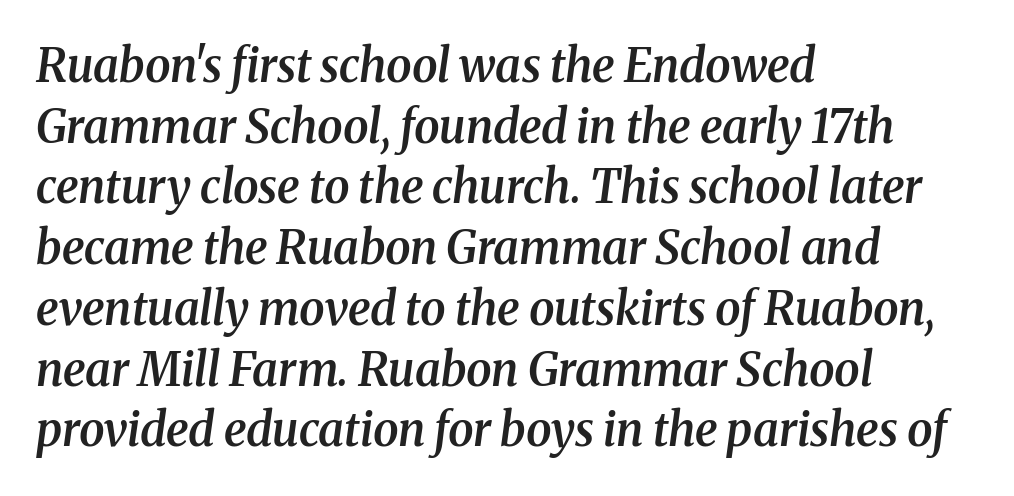
The image shows 46 px semibold serif type, italic (leaning right); set left-aligned, normal line spacing (1.32x), normal letter spacing, not underlined; medium stroke contrast and a medium x-height.
